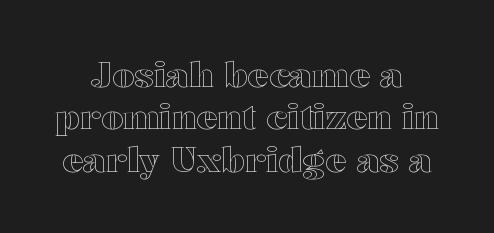
Inter-character spacing is left at the font's built-in metrics. Upright lettering throughout. Check the space under the baseline: it is left empty. Varying glyph widths throughout — classic text-font behaviour.
